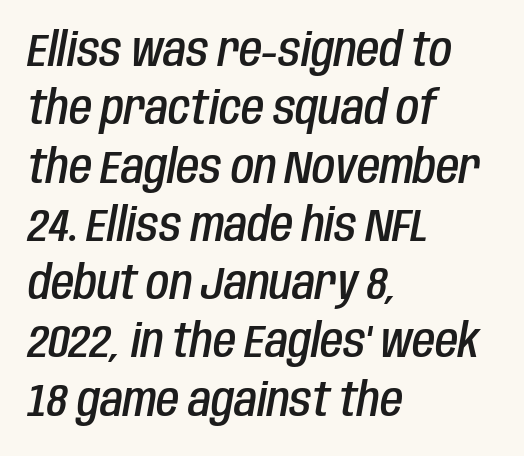
Q: Is the text bold? A: Semi-bold.
Q: Is the text italic (slanted)? A: Yes, it leans right by about 10 degrees.
Q: Is the text underlined? A: No.
Q: How is the paragraph aligned? A: Left-aligned.
Q: Is the spacing between letters normal or unusually wide? A: Normal.
Q: Width (condensed, normal, or wide)? A: Condensed.
Q: Stroke contrast? A: Low.
Q: x-height? A: Large.
Q: Monospaced? A: No.
